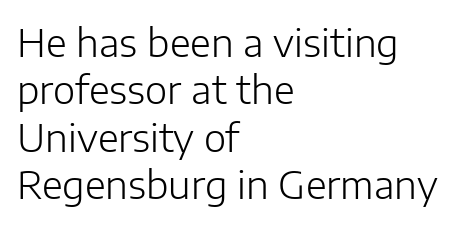
{"serif": "no", "italic": "no", "bold": "no", "weight": "light", "width": "normal", "stroke_contrast": "low", "x_height": "medium", "monospaced": "no", "underline": "no", "align": "left", "line_spacing": "normal", "line_spacing_ratio": 1.25, "letter_spacing": "normal", "letter_spacing_em": 0.0, "glyph_px": 38}
